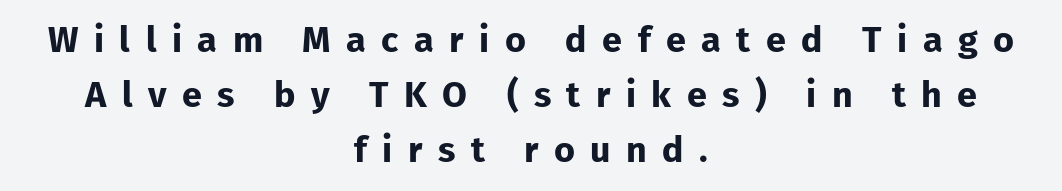
A typesetter would call this proportional, since set widths differ per character. No italicization has been applied; the sample stays upright. What kind of face is this? One without serifs — a sans. Students, note that the glyphs here are deliberately spaced far apart. The whitespace from short lines is split evenly between both sides. The zone under the glyphs is completely vacant.
